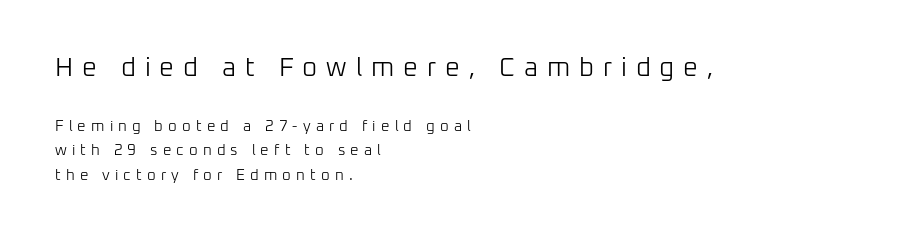
Q: Is the text bold? A: No.
Q: Is the text italic (slanted)? A: No, it is upright.
Q: Is the text underlined? A: No.
Q: How is the paragraph aligned? A: Left-aligned.
Q: Is the spacing between letters normal or unusually wide? A: Unusually wide.
Q: Is the spacing between lines tight, normal or loose? A: Normal.
Q: Which block of text is set in a larger size, the first (top) or the second (bottom)? A: The first (top) one.
